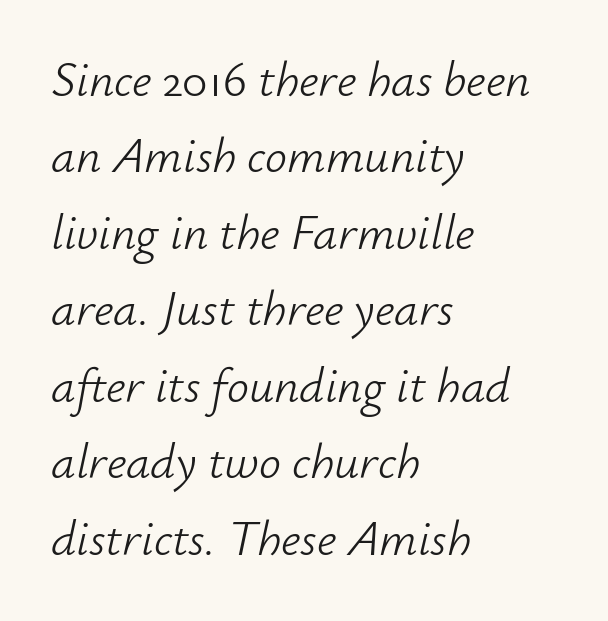
Q: Is the text bold? A: No.
Q: Is the text italic (slanted)? A: Yes, it leans right by about 12 degrees.
Q: Is the text underlined? A: No.
Q: How is the paragraph aligned? A: Left-aligned.
Q: Is the spacing between letters normal or unusually wide? A: Normal.
Q: Is the spacing between lines tight, normal or loose? A: Normal.
Q: Width (condensed, normal, or wide)? A: Normal.
Q: Stroke contrast? A: Low.
Q: x-height? A: Small.
Q: Monospaced? A: No.
